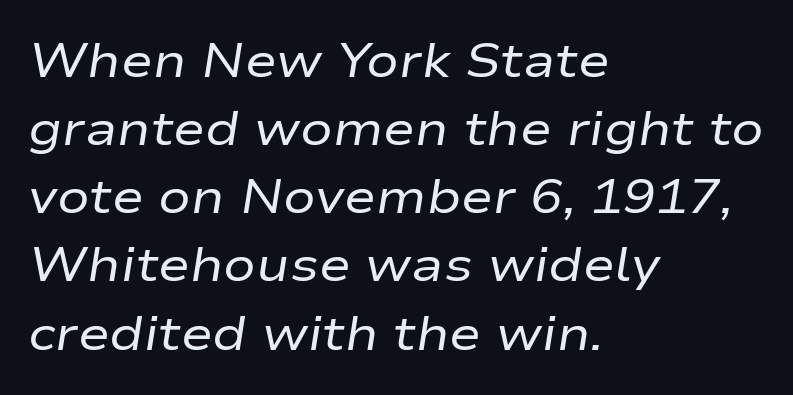
{"italic": "yes", "lean": "right", "slant_degrees": 9, "bold": "no", "weight": "regular", "width": "wide", "stroke_contrast": "low", "x_height": "medium", "monospaced": "no", "underline": "no", "align": "left", "line_spacing": "normal", "line_spacing_ratio": 1.42, "letter_spacing": "normal", "letter_spacing_em": 0.0, "glyph_px": 48}
